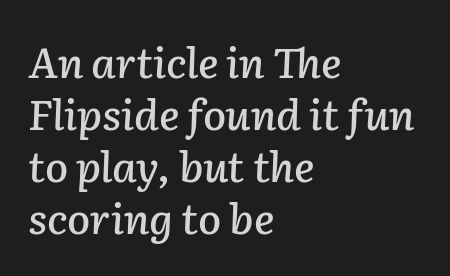
The image shows 42 px text type, italic (leaning right); set left-aligned, line spacing 1.24x, normal letter spacing, not underlined; low stroke contrast and a medium x-height.
